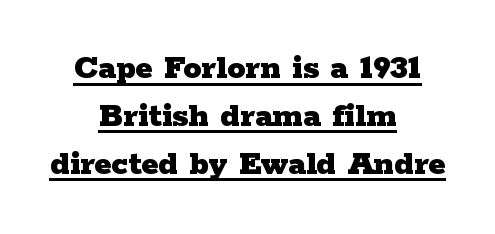
Q: Is the text bold? A: Yes.
Q: Is the text italic (slanted)? A: No, it is upright.
Q: Is the typeface a serif or a sans-serif typeface? A: Serif.
Q: Is the text underlined? A: Yes.
Q: How is the paragraph aligned? A: Centered.
Q: Is the spacing between letters normal or unusually wide? A: Normal.
Q: Is the spacing between lines tight, normal or loose? A: Normal.
Q: Width (condensed, normal, or wide)? A: Wide.
Q: Stroke contrast? A: Low.
Q: x-height? A: Medium.
Q: Monospaced? A: No.
